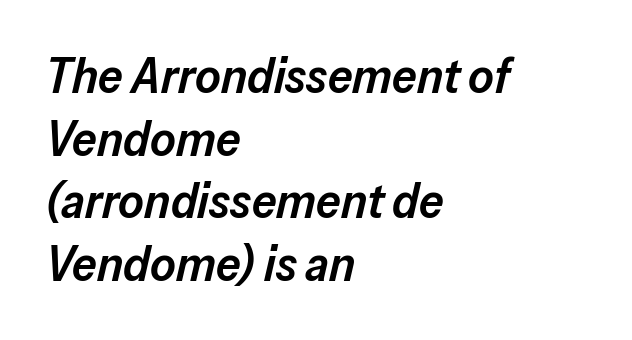
Q: Is the text bold? A: Semi-bold.
Q: Is the text italic (slanted)? A: Yes, it leans right by about 13 degrees.
Q: Is the text underlined? A: No.
Q: How is the paragraph aligned? A: Left-aligned.
Q: Is the spacing between letters normal or unusually wide? A: Normal.
Q: Is the spacing between lines tight, normal or loose? A: Normal.
Q: Width (condensed, normal, or wide)? A: Normal.
Q: Stroke contrast? A: Low.
Q: x-height? A: Medium.
Q: Monospaced? A: No.
